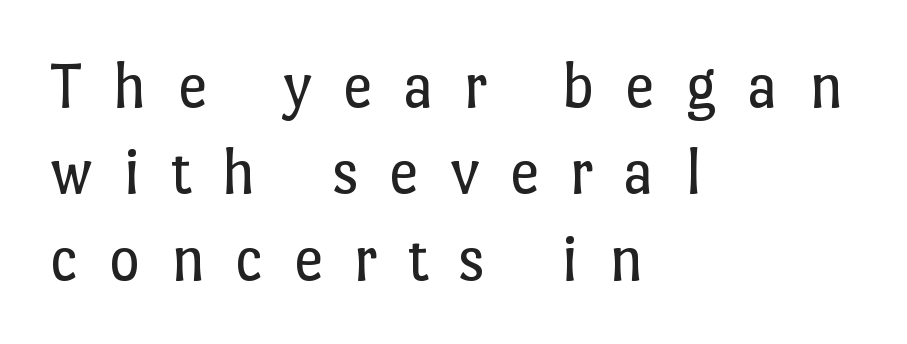
Q: Is the text bold? A: No.
Q: Is the text italic (slanted)? A: No, it is upright.
Q: Is the text underlined? A: No.
Q: How is the paragraph aligned? A: Left-aligned.
Q: Is the spacing between letters normal or unusually wide? A: Unusually wide.
Q: Is the spacing between lines tight, normal or loose? A: Normal.
Q: Width (condensed, normal, or wide)? A: Normal.
Q: Stroke contrast? A: Low.
Q: x-height? A: Medium.
Q: Monospaced? A: No.
